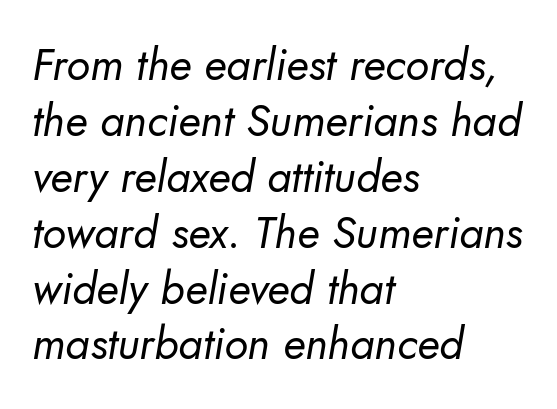
A typesetter would call this proportional, since set widths differ per character. One-word summary of the alignment: left. Reading down the column, the eye jumps a familiar distance to each next line. This is not heavy type; no bold has been used.
